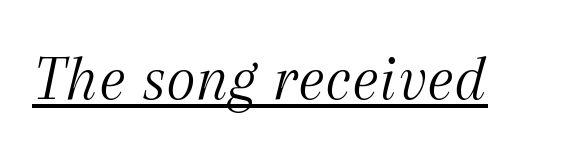
{"serif": "yes", "italic": "yes", "lean": "right", "slant_degrees": 12, "bold": "no", "weight": "light", "width": "normal", "stroke_contrast": "medium", "x_height": "medium", "monospaced": "no", "underline": "yes", "letter_spacing": "normal", "letter_spacing_em": 0.0, "glyph_px": 64}
